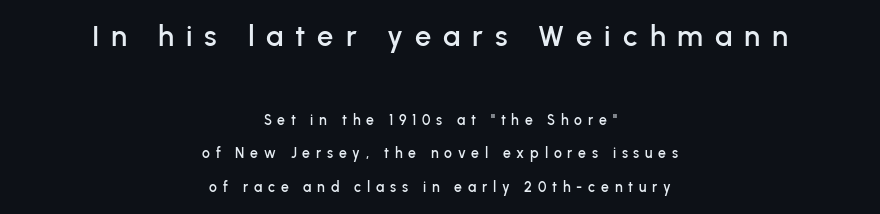
Q: Is the text italic (slanted)? A: No, it is upright.
Q: Is the typeface a serif or a sans-serif typeface? A: Sans-serif.
Q: Is the text underlined? A: No.
Q: How is the paragraph aligned? A: Centered.
Q: Is the spacing between letters normal or unusually wide? A: Unusually wide.
Q: Is the spacing between lines tight, normal or loose? A: Loose.
Q: Which block of text is set in a larger size, the first (top) or the second (bottom)? A: The first (top) one.
Q: Width (condensed, normal, or wide)? A: Normal.
Q: Stroke contrast? A: Low.
Q: x-height? A: Medium.
Q: Monospaced? A: No.
